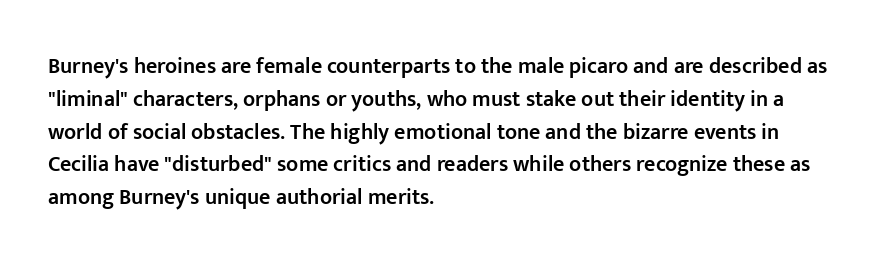
{"italic": "no", "bold": "semi", "underline": "no", "align": "left", "line_spacing": "normal", "line_spacing_ratio": 1.49, "letter_spacing": "normal", "letter_spacing_em": 0.0, "glyph_px": 22}
